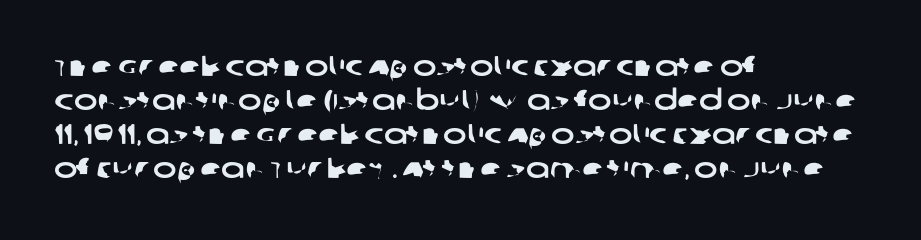
Q: Is the typeface a serif or a sans-serif typeface? A: Sans-serif.
Q: Is the text underlined? A: No.
Q: How is the paragraph aligned? A: Left-aligned.
Q: Is the spacing between letters normal or unusually wide? A: Normal.
Q: Width (condensed, normal, or wide)? A: Wide.
Q: Stroke contrast? A: Low.
Q: x-height? A: Large.
Q: Monospaced? A: No.
